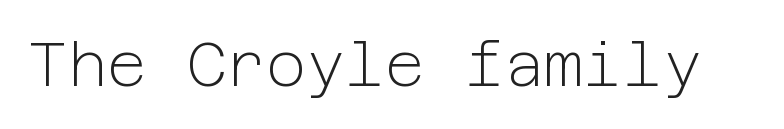
The image shows 61 px light sans-serif type, upright; set normal letter spacing, not underlined; low stroke contrast and a medium x-height.
